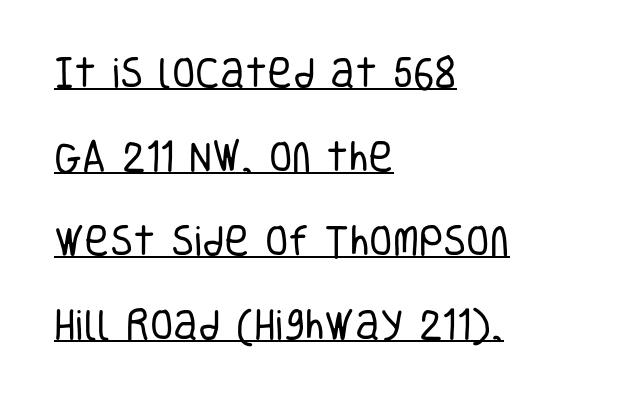
The image shows 34 px regular-weight, condensed sans-serif type, upright; set left-aligned, loose line spacing (2.47x), normal letter spacing, underlined; low stroke contrast and a large x-height.
